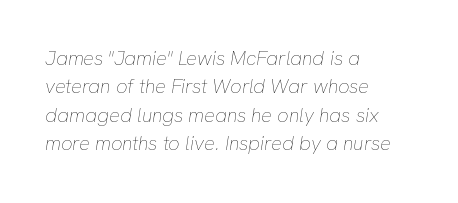
Q: Is the text bold? A: No.
Q: Is the text italic (slanted)? A: Yes, it leans right by about 8 degrees.
Q: Is the text underlined? A: No.
Q: How is the paragraph aligned? A: Left-aligned.
Q: Is the spacing between letters normal or unusually wide? A: Normal.
Q: Is the spacing between lines tight, normal or loose? A: Normal.
